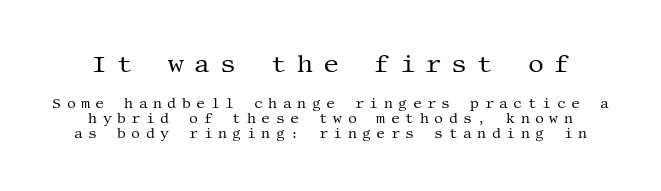
The image shows 25 px text type, upright; set tight line spacing (1.05x), unusually wide letter spacing (+0.39 em), not underlined; the first (top) block is 1.79x larger.
